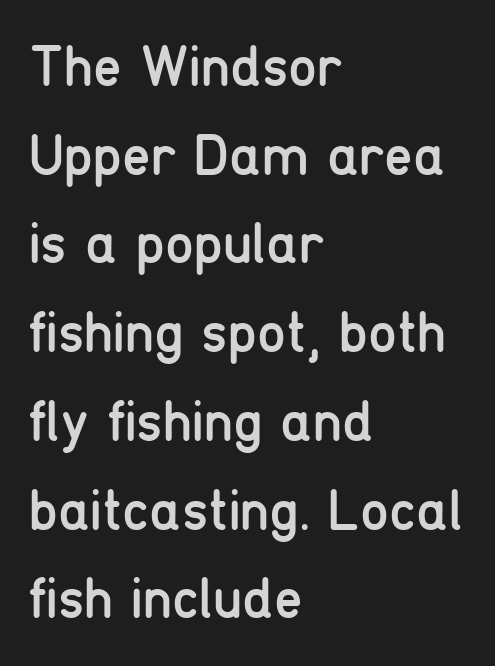
{"serif": "no", "italic": "no", "bold": "no", "weight": "regular", "width": "condensed", "stroke_contrast": "low", "x_height": "medium", "monospaced": "no", "underline": "no", "align": "left", "line_spacing": "normal", "line_spacing_ratio": 1.53, "letter_spacing": "normal", "letter_spacing_em": 0.0, "glyph_px": 58}
